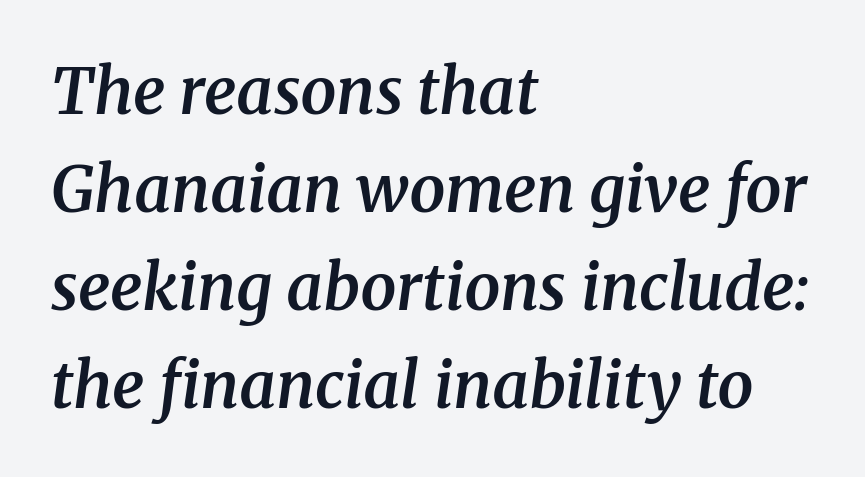
The block of text has a typical density, with ordinary space between rows. Is the letter spacing exaggerated? No — it looks like the ordinary default. No word sits above an underline. These lines are rendered in a variable-pitch font. This rendering employs a face with finishing strokes, i.e., a serif. The font is running at a semibold setting, under full bold.
